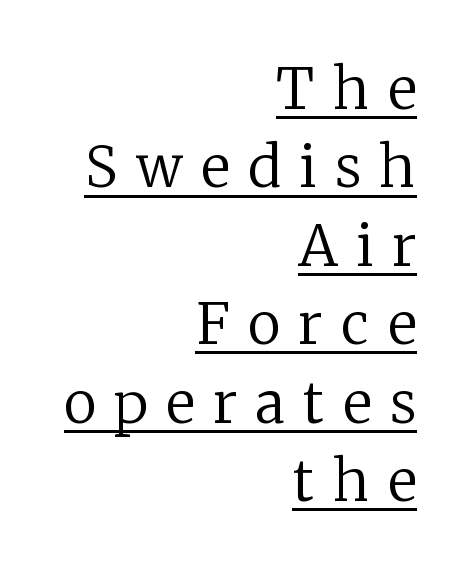
The image shows 56 px regular-weight serif type, upright; set right-aligned, normal line spacing (1.4x), unusually wide letter spacing (+0.33 em), underlined; low stroke contrast and a medium x-height.
